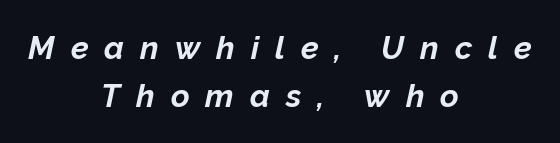
Just letters on the line, the space beneath them empty. The passage shown has open, widely tracked lettering throughout. The block of text has a typical density, with ordinary space between rows. Set as a true bold cut, around the 700 mark. These lines are rendered in a variable-pitch font. Notice how the passage keeps no hard edge, just a central spine.
